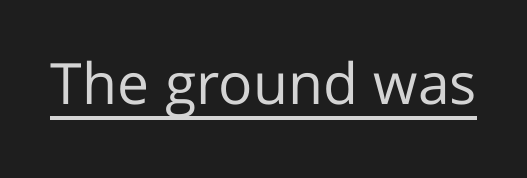
Q: Is the text bold? A: No.
Q: Is the text italic (slanted)? A: No, it is upright.
Q: Is the typeface a serif or a sans-serif typeface? A: Sans-serif.
Q: Is the text underlined? A: Yes.
Q: Is the spacing between letters normal or unusually wide? A: Normal.
Q: Width (condensed, normal, or wide)? A: Normal.
Q: Stroke contrast? A: Low.
Q: x-height? A: Medium.
Q: Monospaced? A: No.
